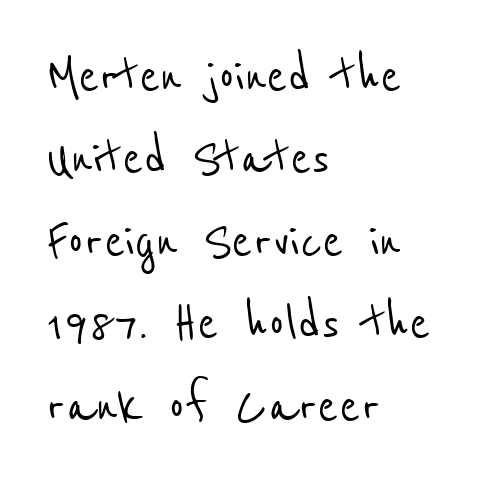
Q: Is the typeface a serif or a sans-serif typeface? A: Sans-serif.
Q: Is the text underlined? A: No.
Q: How is the paragraph aligned? A: Left-aligned.
Q: Is the spacing between letters normal or unusually wide? A: Normal.
Q: Is the spacing between lines tight, normal or loose? A: Normal.
Q: Width (condensed, normal, or wide)? A: Condensed.
Q: Stroke contrast? A: Low.
Q: x-height? A: Medium.
Q: Monospaced? A: No.
